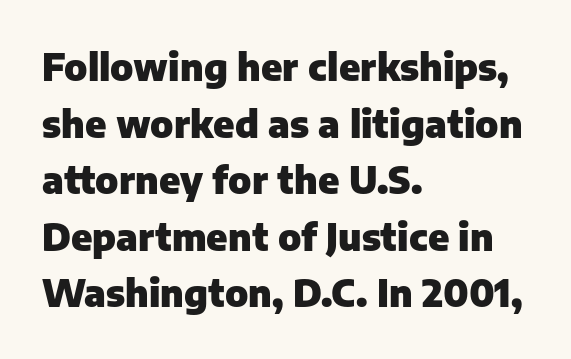
{"serif": "no", "italic": "no", "bold": "yes", "weight": "heavy", "width": "normal", "stroke_contrast": "low", "x_height": "medium", "monospaced": "no", "underline": "no", "align": "left", "line_spacing": "normal", "line_spacing_ratio": 1.53, "letter_spacing": "normal", "letter_spacing_em": 0.0, "glyph_px": 37}
